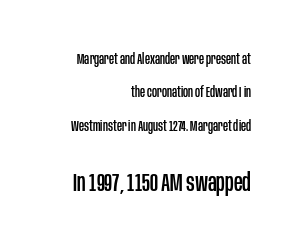
Tracking value appears to be zero — textbook default spacing. The strip under each line holds only bare page. Two sizes are in play, and the larger belongs to the second block. Leftover space on each line is placed entirely before the opening word.
